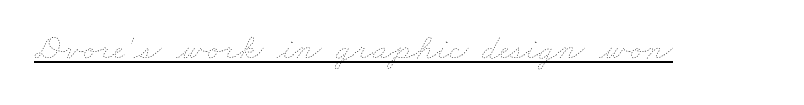
The image shows 36 px thin, wide type; set normal letter spacing, underlined; low stroke contrast and a small x-height.
